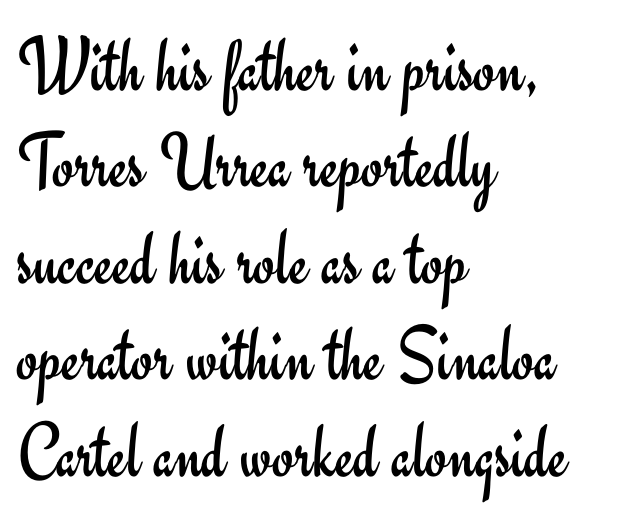
Q: Is the text bold? A: No.
Q: Is the text italic (slanted)? A: Yes.
Q: Is the typeface a serif or a sans-serif typeface? A: Sans-serif.
Q: Is the text underlined? A: No.
Q: How is the paragraph aligned? A: Left-aligned.
Q: Is the spacing between letters normal or unusually wide? A: Normal.
Q: Width (condensed, normal, or wide)? A: Normal.
Q: Stroke contrast? A: Low.
Q: x-height? A: Small.
Q: Monospaced? A: No.
